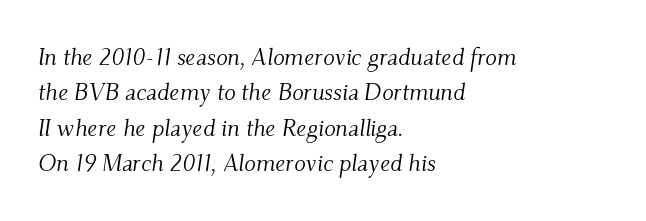
Letters rest on an invisible, unmarked baseline. Unbolded letterforms with no extra heft. Default kerning and tracking; the words read as compact shapes. An italicized treatment has been applied to the whole sample. Compared with a centered layout, this one pins lines to the left instead.
